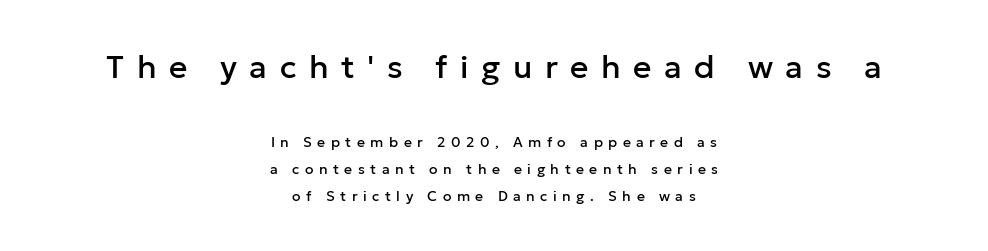
{"serif": "no", "italic": "no", "width": "normal", "stroke_contrast": "low", "x_height": "medium", "monospaced": "no", "underline": "no", "align": "center", "line_spacing": "loose", "line_spacing_ratio": 1.92, "letter_spacing": "wide", "letter_spacing_em": 0.39, "larger_block": "first", "size_ratio": 2.29, "glyph_px": 32}
